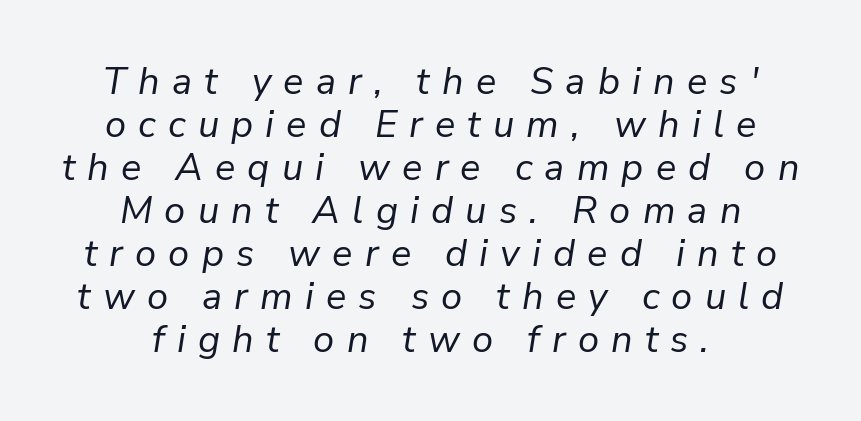
{"italic": "yes", "lean": "right", "slant_degrees": 9, "bold": "no", "weight": "regular", "width": "normal", "stroke_contrast": "low", "x_height": "medium", "monospaced": "no", "underline": "no", "align": "center", "line_spacing": "tight", "line_spacing_ratio": 1.13, "letter_spacing": "wide", "letter_spacing_em": 0.32, "glyph_px": 38}
